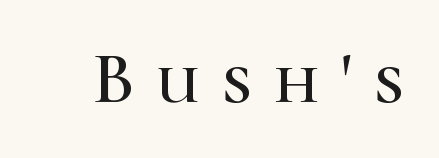
{"serif": "yes", "italic": "no", "width": "normal", "stroke_contrast": "high", "x_height": "medium", "monospaced": "no", "underline": "no", "letter_spacing": "wide", "letter_spacing_em": 0.31, "glyph_px": 72}
